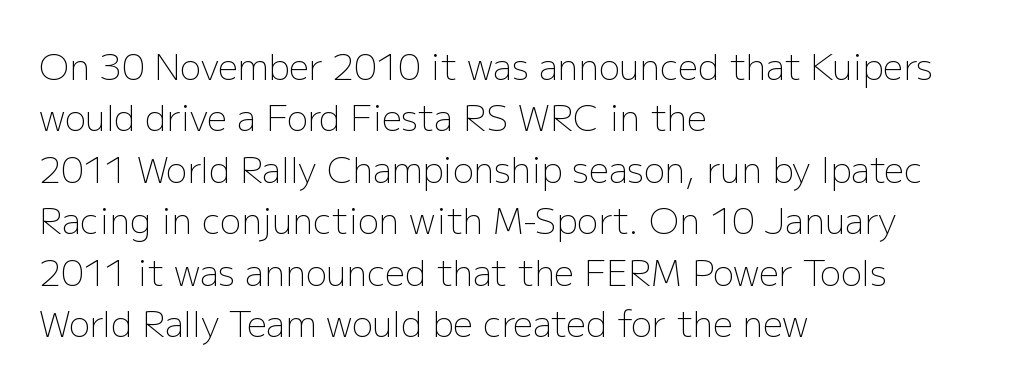
The letters advance in unequal steps, a hallmark of proportional type. These lines are set flush left with a ragged right edge. A typesetter would mark this as roman, not italic. What's the leading like? Ordinary, nothing unusual. Stems and bowls with no extra thickness — not bold.
